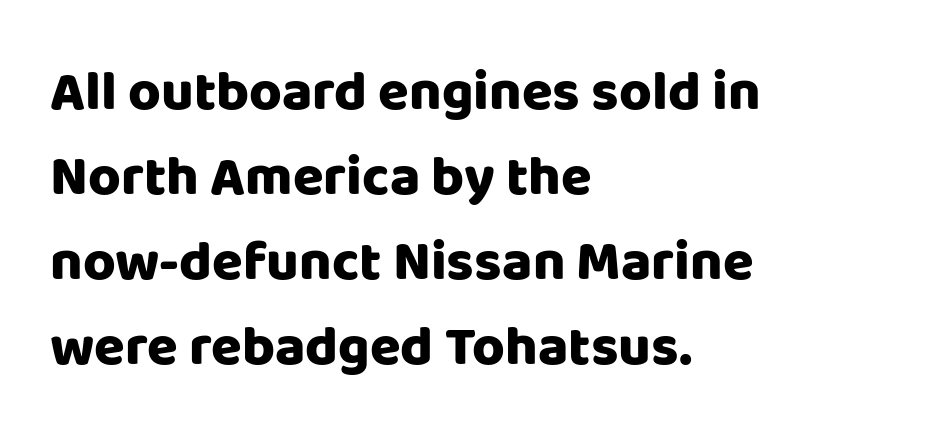
{"serif": "no", "italic": "no", "bold": "yes", "weight": "heavy", "width": "normal", "stroke_contrast": "low", "x_height": "large", "monospaced": "no", "underline": "no", "align": "left", "line_spacing": "normal", "line_spacing_ratio": 1.52, "letter_spacing": "normal", "letter_spacing_em": 0.0, "glyph_px": 56}
